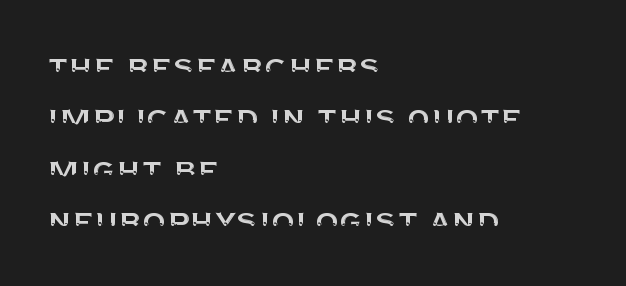
{"serif": "no", "italic": "no", "width": "normal", "stroke_contrast": "medium", "x_height": "large", "monospaced": "no", "underline": "no", "align": "left", "line_spacing": "normal", "line_spacing_ratio": 1.35, "letter_spacing": "normal", "letter_spacing_em": 0.0, "glyph_px": 38}
